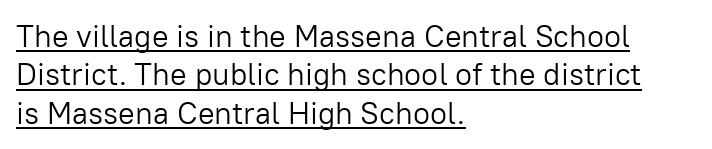
{"serif": "no", "italic": "no", "bold": "no", "weight": "light", "width": "normal", "stroke_contrast": "low", "x_height": "medium", "monospaced": "no", "underline": "yes", "align": "left", "line_spacing_ratio": 1.24, "letter_spacing": "normal", "letter_spacing_em": 0.0, "glyph_px": 31}
